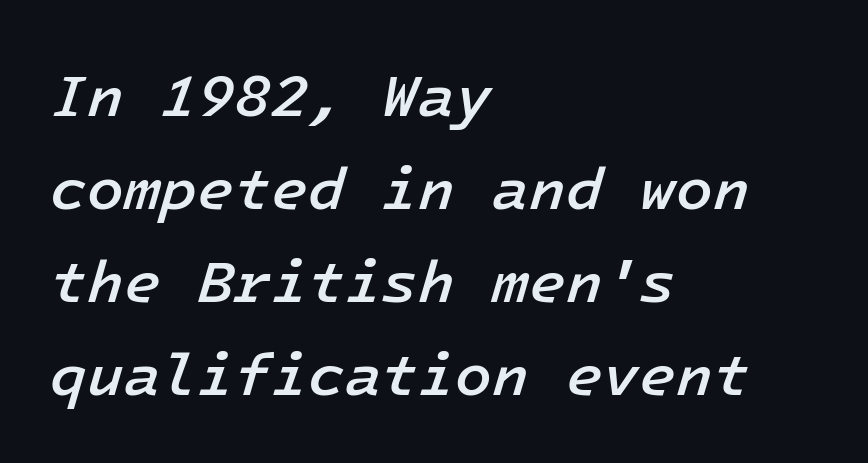
The rendering uses a semibold face; strokes are thickened but not to full bold. Vertical spacing — default. Observe the ordinary spacing: letters are neighbours, not strangers. Every character sits at an angle, as italics do. The foot of each line stays bare and open. A student would call this left alignment; a typographer would say flush left, rag right.
